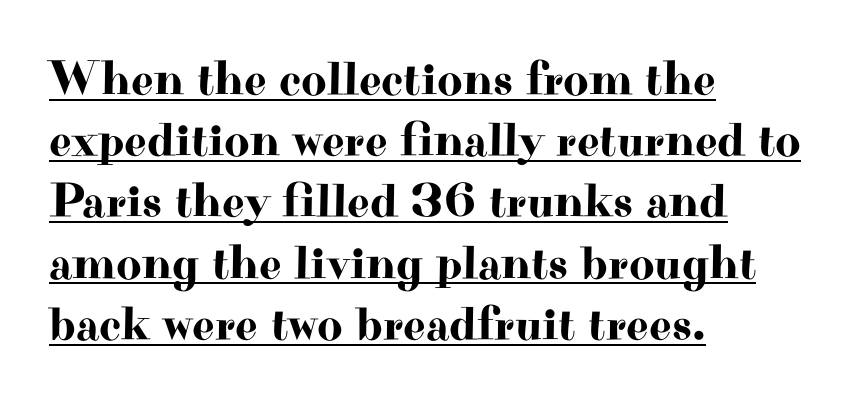
Q: Is the text italic (slanted)? A: No, it is upright.
Q: Is the typeface a serif or a sans-serif typeface? A: Serif.
Q: Is the text underlined? A: Yes.
Q: How is the paragraph aligned? A: Left-aligned.
Q: Is the spacing between letters normal or unusually wide? A: Normal.
Q: Is the spacing between lines tight, normal or loose? A: Normal.
Q: Width (condensed, normal, or wide)? A: Wide.
Q: Stroke contrast? A: High.
Q: x-height? A: Small.
Q: Monospaced? A: No.
